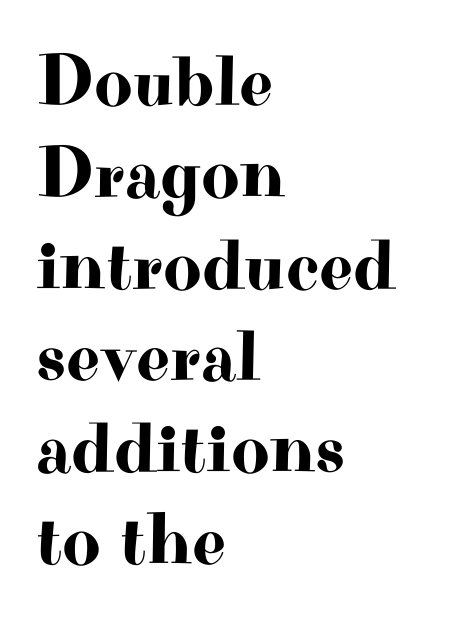
Q: Is the text italic (slanted)? A: No, it is upright.
Q: Is the typeface a serif or a sans-serif typeface? A: Serif.
Q: Is the text underlined? A: No.
Q: How is the paragraph aligned? A: Left-aligned.
Q: Is the spacing between letters normal or unusually wide? A: Normal.
Q: Width (condensed, normal, or wide)? A: Wide.
Q: Stroke contrast? A: High.
Q: x-height? A: Small.
Q: Monospaced? A: No.
